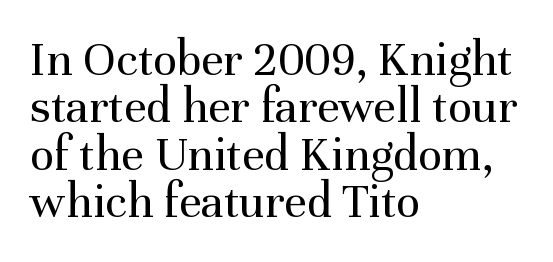
{"serif": "yes", "italic": "no", "bold": "no", "weight": "regular", "width": "normal", "stroke_contrast": "medium", "x_height": "medium", "monospaced": "no", "underline": "no", "align": "left", "line_spacing": "tight", "line_spacing_ratio": 0.95, "letter_spacing": "normal", "letter_spacing_em": 0.0, "glyph_px": 50}
